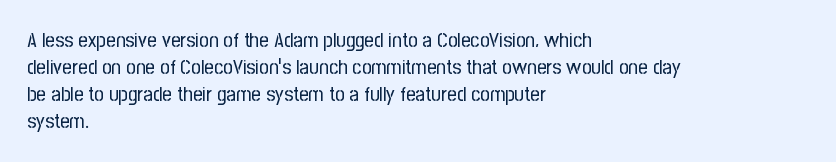
{"italic": "no", "bold": "no", "underline": "no", "align": "left", "line_spacing": "normal", "line_spacing_ratio": 1.28, "letter_spacing": "normal", "letter_spacing_em": 0.0, "glyph_px": 21}
